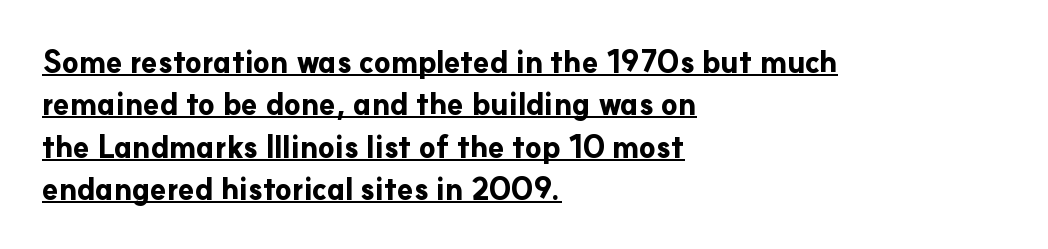
Q: Is the text bold? A: Yes.
Q: Is the text italic (slanted)? A: No, it is upright.
Q: Is the typeface a serif or a sans-serif typeface? A: Sans-serif.
Q: Is the text underlined? A: Yes.
Q: How is the paragraph aligned? A: Left-aligned.
Q: Is the spacing between letters normal or unusually wide? A: Normal.
Q: Is the spacing between lines tight, normal or loose? A: Normal.
Q: Width (condensed, normal, or wide)? A: Normal.
Q: Stroke contrast? A: Low.
Q: x-height? A: Small.
Q: Monospaced? A: No.
